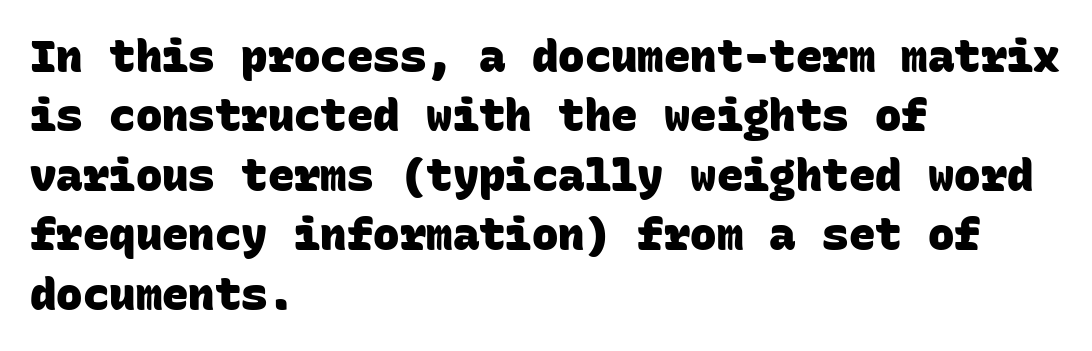
{"serif": "no", "bold": "yes", "weight": "heavy", "width": "normal", "stroke_contrast": "low", "x_height": "large", "monospaced": "yes", "underline": "no", "align": "left", "line_spacing": "normal", "line_spacing_ratio": 1.35, "letter_spacing": "normal", "letter_spacing_em": 0.0, "glyph_px": 44}
